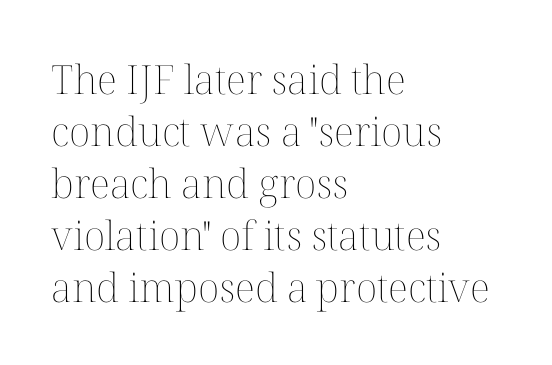
Q: Is the text bold? A: No.
Q: Is the text italic (slanted)? A: No, it is upright.
Q: Is the text underlined? A: No.
Q: How is the paragraph aligned? A: Left-aligned.
Q: Is the spacing between letters normal or unusually wide? A: Normal.
Q: Is the spacing between lines tight, normal or loose? A: Normal.
Q: Width (condensed, normal, or wide)? A: Normal.
Q: Stroke contrast? A: Medium.
Q: x-height? A: Medium.
Q: Monospaced? A: No.
